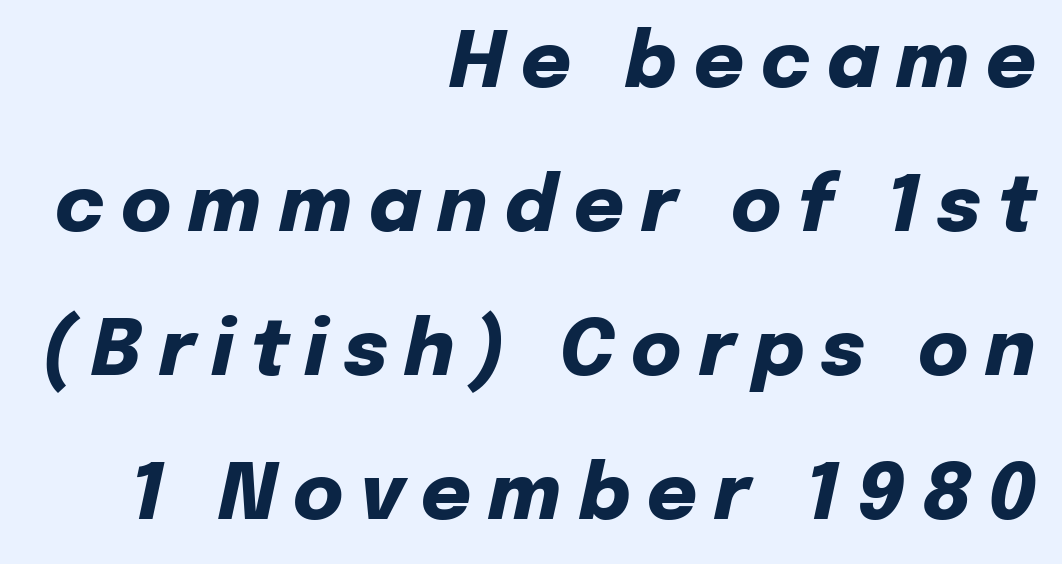
{"italic": "yes", "lean": "right", "slant_degrees": 12, "bold": "yes", "weight": "heavy", "width": "normal", "stroke_contrast": "low", "x_height": "medium", "monospaced": "no", "underline": "no", "align": "right", "line_spacing_ratio": 1.87, "letter_spacing": "wide", "letter_spacing_em": 0.22, "glyph_px": 77}
